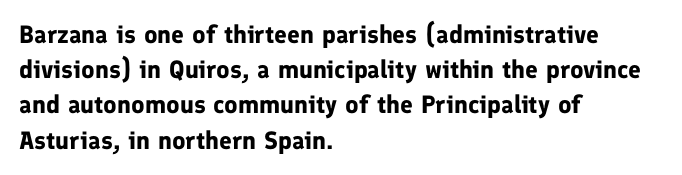
The image shows 25 px bold type, upright; set left-aligned, normal line spacing (1.41x), normal letter spacing, not underlined.
